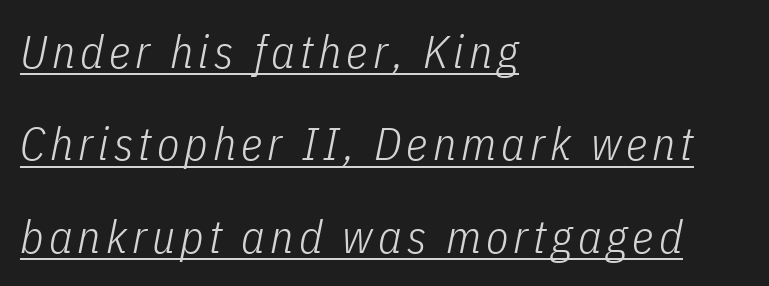
Q: Is the text bold? A: No.
Q: Is the text italic (slanted)? A: Yes, it leans right by about 11 degrees.
Q: Is the text underlined? A: Yes.
Q: How is the paragraph aligned? A: Left-aligned.
Q: Is the spacing between lines tight, normal or loose? A: Loose.
Q: Width (condensed, normal, or wide)? A: Condensed.
Q: Stroke contrast? A: Low.
Q: x-height? A: Medium.
Q: Monospaced? A: No.
